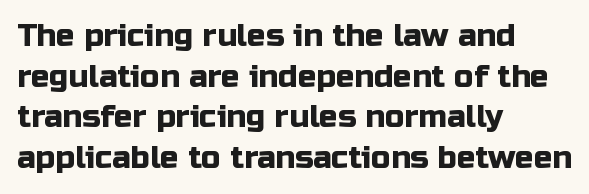
Q: Is the text italic (slanted)? A: No, it is upright.
Q: Is the typeface a serif or a sans-serif typeface? A: Sans-serif.
Q: Is the text underlined? A: No.
Q: How is the paragraph aligned? A: Left-aligned.
Q: Is the spacing between letters normal or unusually wide? A: Normal.
Q: Is the spacing between lines tight, normal or loose? A: Normal.
Q: Width (condensed, normal, or wide)? A: Normal.
Q: Stroke contrast? A: Low.
Q: x-height? A: Medium.
Q: Monospaced? A: No.
